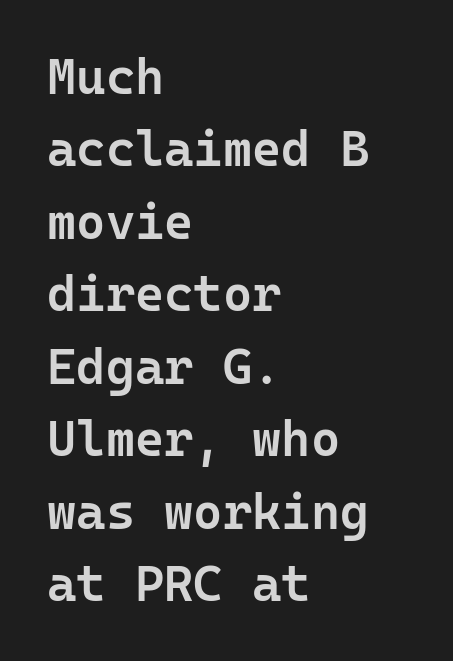
The strip under each line holds only bare page. Compared with a centered layout, this one pins lines to the left instead. The letterforms sit shoulder to shoulder at normal distance. The font family rendered here belongs to the sans-serif group. A fair bit of extra ink — the face is semibold, not bold. Fixed-width glyphs throughout — classic coding-font behaviour.
